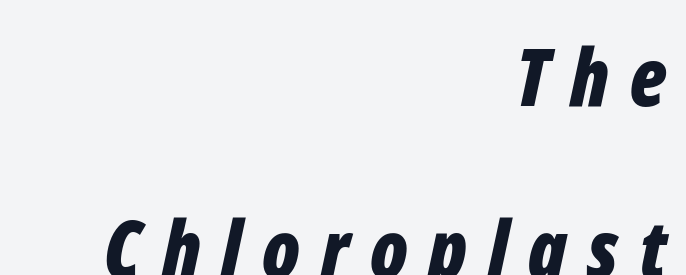
Q: Is the text bold? A: Yes.
Q: Is the text italic (slanted)? A: Yes, it leans right by about 12 degrees.
Q: Is the text underlined? A: No.
Q: How is the paragraph aligned? A: Right-aligned.
Q: Is the spacing between letters normal or unusually wide? A: Unusually wide.
Q: Is the spacing between lines tight, normal or loose? A: Loose.
Q: Width (condensed, normal, or wide)? A: Condensed.
Q: Stroke contrast? A: Low.
Q: x-height? A: Medium.
Q: Monospaced? A: No.
